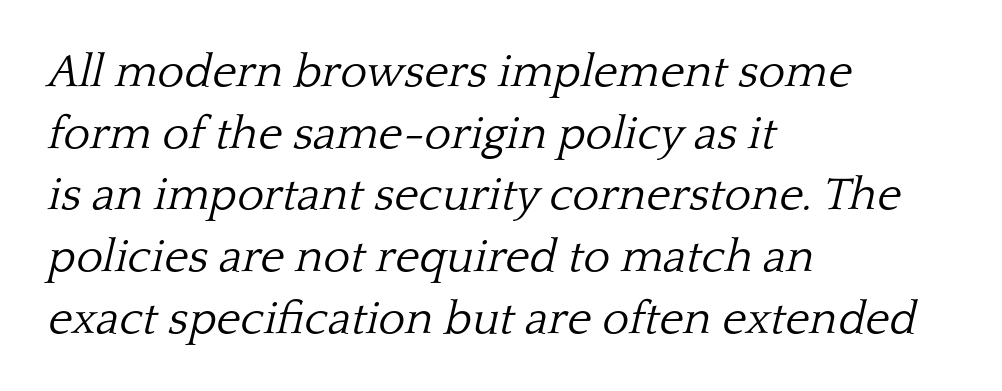
Q: Is the text bold? A: No.
Q: Is the text italic (slanted)? A: Yes, it leans right by about 13 degrees.
Q: Is the typeface a serif or a sans-serif typeface? A: Serif.
Q: Is the text underlined? A: No.
Q: How is the paragraph aligned? A: Left-aligned.
Q: Is the spacing between letters normal or unusually wide? A: Normal.
Q: Is the spacing between lines tight, normal or loose? A: Normal.
Q: Width (condensed, normal, or wide)? A: Normal.
Q: Stroke contrast? A: Low.
Q: x-height? A: Medium.
Q: Monospaced? A: No.
